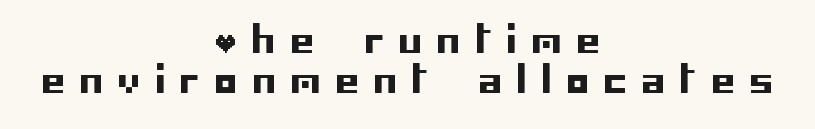
Look at the tracking — it's clearly loosened, letters drifting apart. Horizontal alignment here is central, giving a formal, balanced look. Is this a sans? Yes — the strokes have no serifs. Baseline-to-baseline distance is barely more than the letter height.
